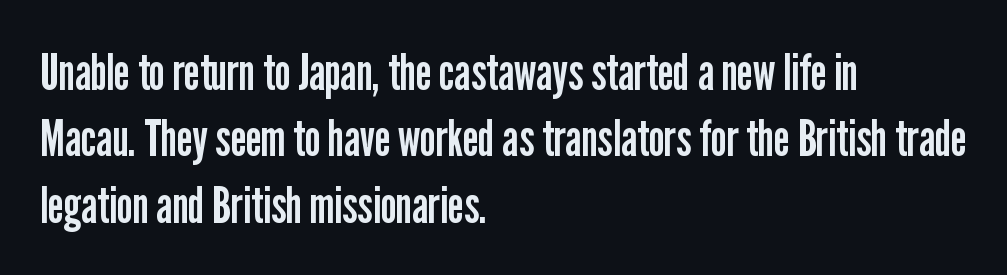
Students, note that the glyphs here touch the page at normal intervals. Caption: multi-line text, flush left, ragged right. The text was rendered using a sans face with plain stroke endings. Beneath every word, the page is bare. If you drew a line through each stem, it would be perfectly vertical.
